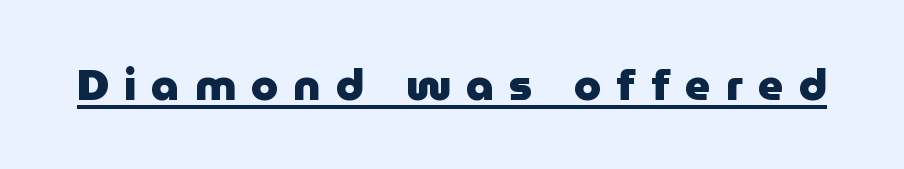
The rendering shows plain stroke endings on the letterforms — a sans-serif design. Weight check: bold — yes, fully. The glyphs are accompanied by a horizontal stroke just below them. A typesetter would mark this as roman, not italic. Each letter keeps its own natural width here, so spacing adapts to shape.
